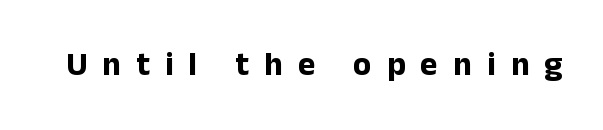
Q: Is the text bold? A: Yes.
Q: Is the text italic (slanted)? A: No, it is upright.
Q: Is the typeface a serif or a sans-serif typeface? A: Sans-serif.
Q: Is the text underlined? A: No.
Q: Is the spacing between letters normal or unusually wide? A: Unusually wide.
Q: Width (condensed, normal, or wide)? A: Normal.
Q: Stroke contrast? A: Low.
Q: x-height? A: Medium.
Q: Monospaced? A: No.
